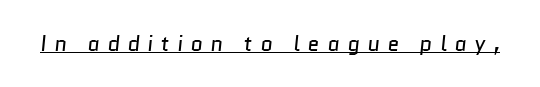
Q: Is the text bold? A: No.
Q: Is the text underlined? A: Yes.
Q: Is the spacing between letters normal or unusually wide? A: Unusually wide.
